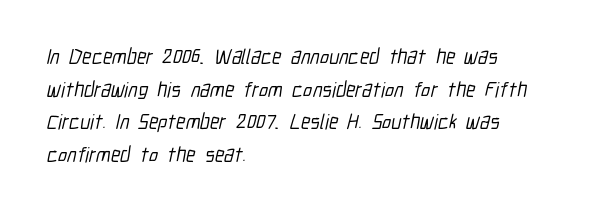
The image shows 21 px text type; set left-aligned, normal line spacing (1.55x), normal letter spacing, not underlined.
